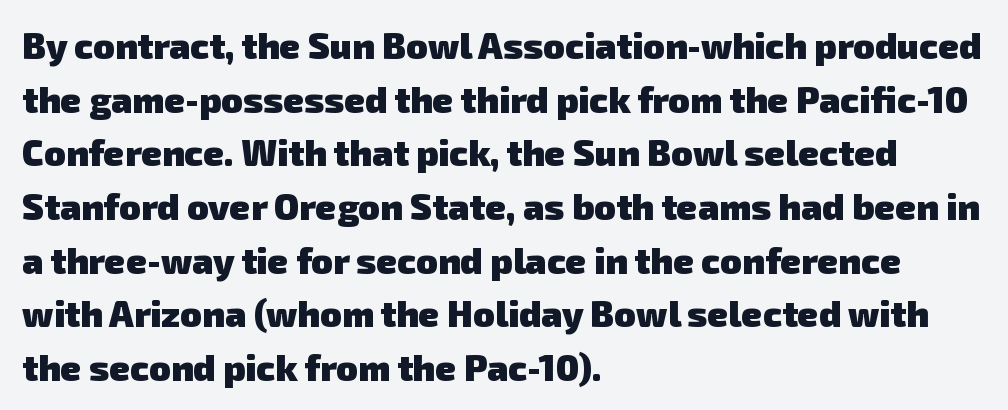
{"serif": "no", "bold": "yes", "weight": "heavy", "width": "normal", "stroke_contrast": "low", "x_height": "medium", "monospaced": "no", "underline": "no", "align": "left", "line_spacing": "normal", "line_spacing_ratio": 1.49, "letter_spacing": "normal", "letter_spacing_em": 0.0, "glyph_px": 36}
